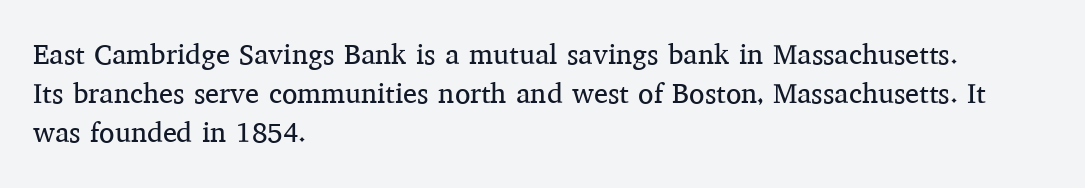
Q: Is the text bold? A: No.
Q: Is the text italic (slanted)? A: No, it is upright.
Q: Is the typeface a serif or a sans-serif typeface? A: Serif.
Q: Is the text underlined? A: No.
Q: How is the paragraph aligned? A: Left-aligned.
Q: Is the spacing between letters normal or unusually wide? A: Normal.
Q: Is the spacing between lines tight, normal or loose? A: Normal.
Q: Width (condensed, normal, or wide)? A: Normal.
Q: Stroke contrast? A: Medium.
Q: x-height? A: Medium.
Q: Monospaced? A: No.
